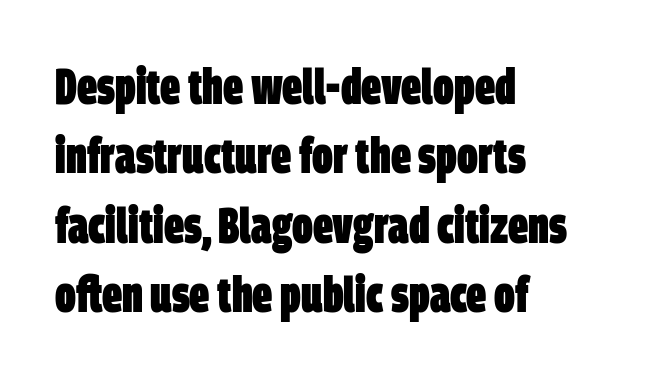
Q: Is the text bold? A: Yes.
Q: Is the typeface a serif or a sans-serif typeface? A: Sans-serif.
Q: Is the text underlined? A: No.
Q: How is the paragraph aligned? A: Left-aligned.
Q: Is the spacing between letters normal or unusually wide? A: Normal.
Q: Is the spacing between lines tight, normal or loose? A: Normal.
Q: Width (condensed, normal, or wide)? A: Condensed.
Q: Stroke contrast? A: Low.
Q: x-height? A: Large.
Q: Monospaced? A: No.
